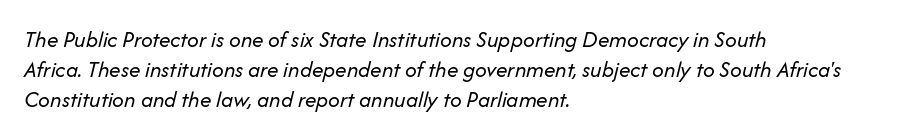
Q: Is the text bold? A: No.
Q: Is the text italic (slanted)? A: Yes, it leans right by about 14 degrees.
Q: Is the text underlined? A: No.
Q: How is the paragraph aligned? A: Left-aligned.
Q: Is the spacing between letters normal or unusually wide? A: Normal.
Q: Is the spacing between lines tight, normal or loose? A: Normal.
